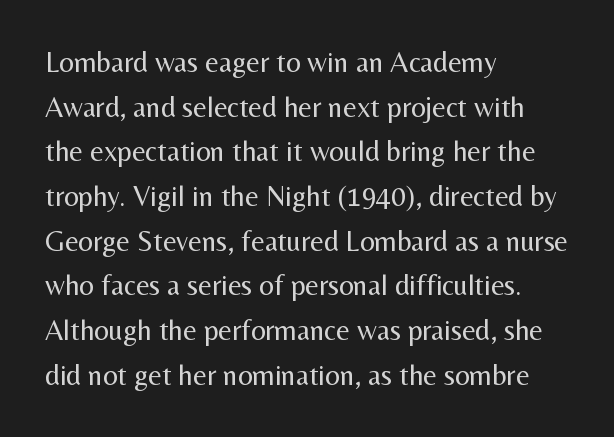
{"serif": "no", "italic": "no", "bold": "no", "weight": "regular", "width": "normal", "stroke_contrast": "medium", "x_height": "medium", "monospaced": "no", "underline": "no", "align": "left", "line_spacing": "normal", "line_spacing_ratio": 1.54, "letter_spacing": "normal", "letter_spacing_em": 0.0, "glyph_px": 29}
